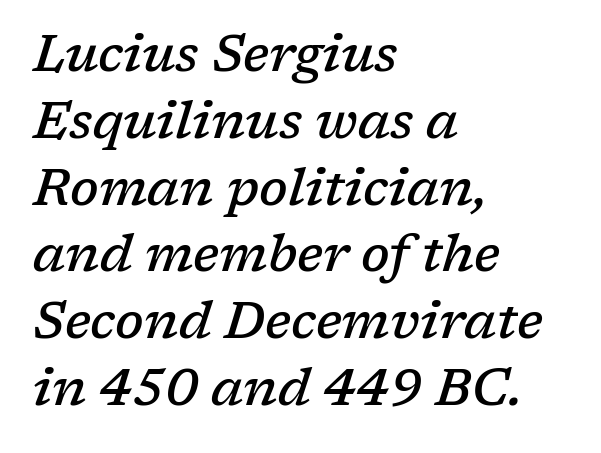
The image shows 51 px semibold serif type, italic (leaning right); set left-aligned, normal line spacing (1.31x), normal letter spacing, not underlined; low stroke contrast and a medium x-height.
